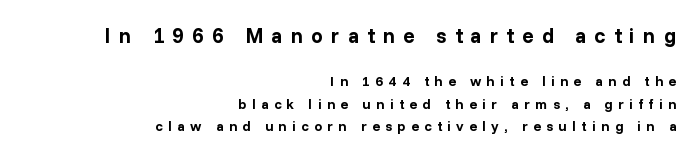
Whoever set this made the first block the dominant, larger element. Casual observation: everything's shoved over to the right. The face used here is rendered with a markedly widened letterfit. The font's upright variant was chosen for this text. Honestly, the row spacing looks completely unremarkable.
